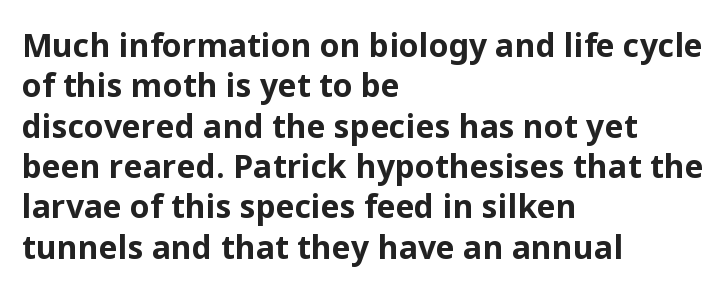
{"serif": "no", "italic": "no", "bold": "yes", "weight": "bold", "width": "normal", "stroke_contrast": "low", "x_height": "medium", "monospaced": "no", "underline": "no", "align": "left", "line_spacing": "normal", "line_spacing_ratio": 1.26, "letter_spacing": "normal", "letter_spacing_em": 0.0, "glyph_px": 32}
